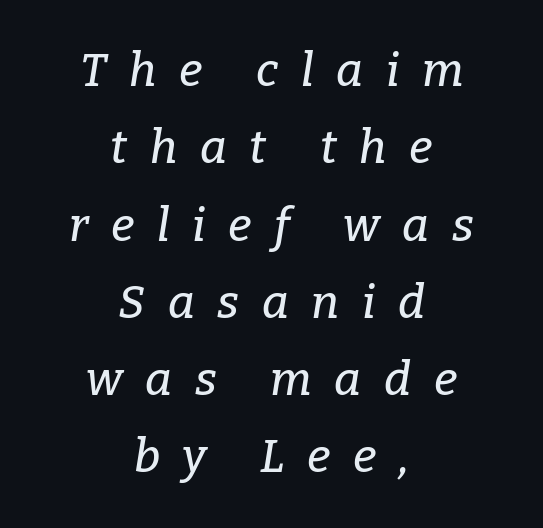
Q: Is the text italic (slanted)? A: Yes, it leans right by about 9 degrees.
Q: Is the typeface a serif or a sans-serif typeface? A: Serif.
Q: Is the text underlined? A: No.
Q: How is the paragraph aligned? A: Centered.
Q: Is the spacing between letters normal or unusually wide? A: Unusually wide.
Q: Is the spacing between lines tight, normal or loose? A: Normal.
Q: Width (condensed, normal, or wide)? A: Normal.
Q: Stroke contrast? A: Low.
Q: x-height? A: Medium.
Q: Monospaced? A: No.
